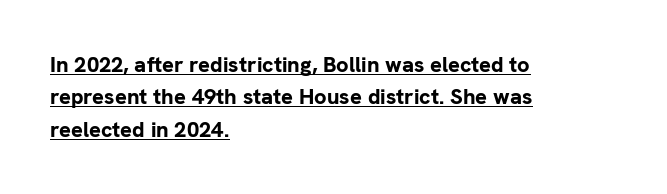
The image shows 22 px bold type, upright; set left-aligned, normal line spacing (1.47x), normal letter spacing, underlined.
